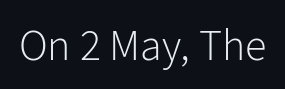
Q: Is the text bold? A: No.
Q: Is the text italic (slanted)? A: No, it is upright.
Q: Is the typeface a serif or a sans-serif typeface? A: Sans-serif.
Q: Is the text underlined? A: No.
Q: Is the spacing between letters normal or unusually wide? A: Normal.
Q: Width (condensed, normal, or wide)? A: Normal.
Q: Stroke contrast? A: Low.
Q: x-height? A: Medium.
Q: Monospaced? A: No.
